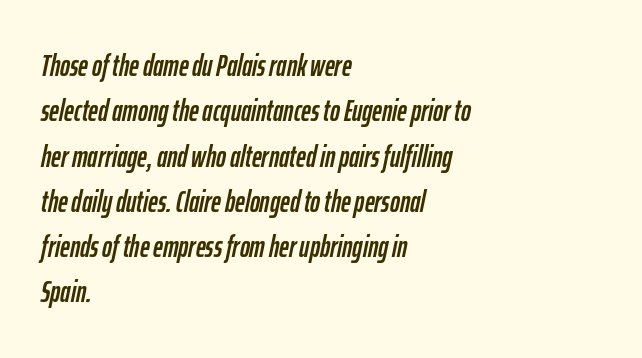
No extra tracking has been applied to these lines. Notice how descenders clear the ascenders below comfortably — that's standard leading. Typeset ragged right — the left edge is the straight one. Honestly, there is no underline to notice here at all. The passage shown is typed in a proportional face where columns would drift. Would a proofreader flag this as italicized? Yes.
